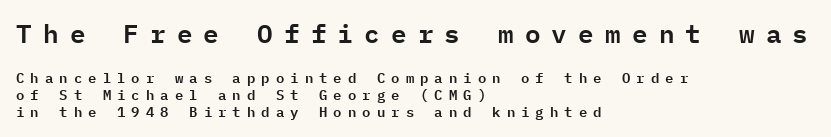
The image shows 26 px text type, upright; set left-aligned, line spacing 1.2x, unusually wide letter spacing (+0.43 em), not underlined; the first (top) block is 1.86x larger.
